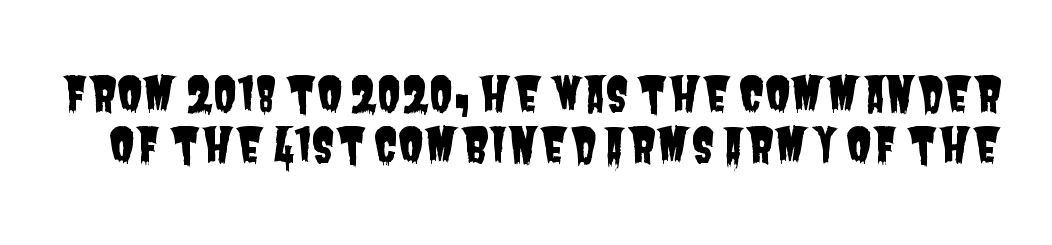
{"serif": "no", "width": "condensed", "stroke_contrast": "low", "x_height": "large", "monospaced": "no", "underline": "no", "line_spacing": "tight", "line_spacing_ratio": 1.09, "letter_spacing": "normal", "letter_spacing_em": 0.0, "glyph_px": 47}
